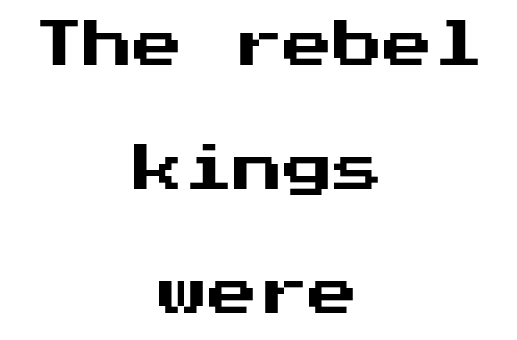
Q: Is the text italic (slanted)? A: No, it is upright.
Q: Is the typeface a serif or a sans-serif typeface? A: Sans-serif.
Q: Is the text underlined? A: No.
Q: How is the paragraph aligned? A: Centered.
Q: Is the spacing between letters normal or unusually wide? A: Normal.
Q: Is the spacing between lines tight, normal or loose? A: Loose.
Q: Width (condensed, normal, or wide)? A: Normal.
Q: Stroke contrast? A: Medium.
Q: x-height? A: Medium.
